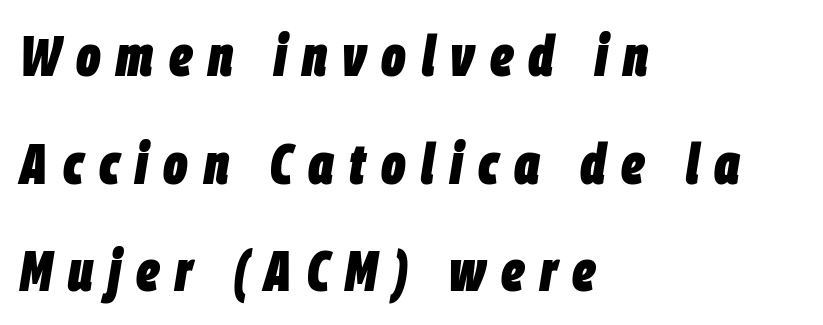
A typesetter would call this heavily tracked-out type. The passage shown is typed in a proportional face where columns would drift. Anything drawn beneath the words? Only blank space. Notice how the stems are inclined rather than vertical — that's the hallmark of italics. All the whitespace from short lines collects on the right. Heavy-handed strokes throughout: this text is bold.
